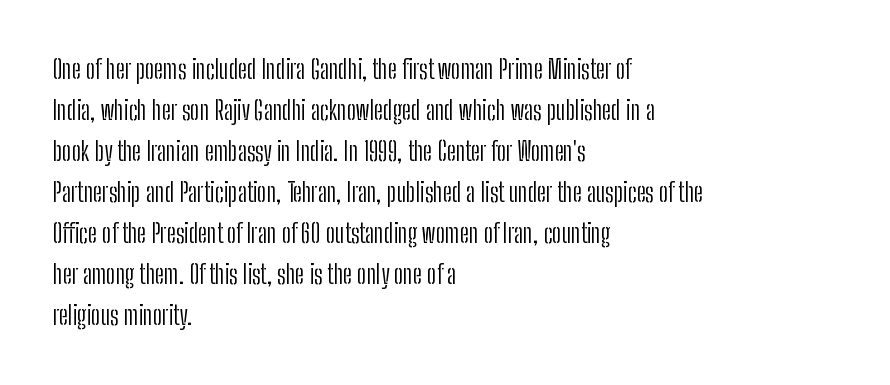
{"italic": "no", "bold": "no", "underline": "no", "align": "left", "line_spacing": "normal", "line_spacing_ratio": 1.58, "letter_spacing": "normal", "letter_spacing_em": 0.0, "glyph_px": 26}
